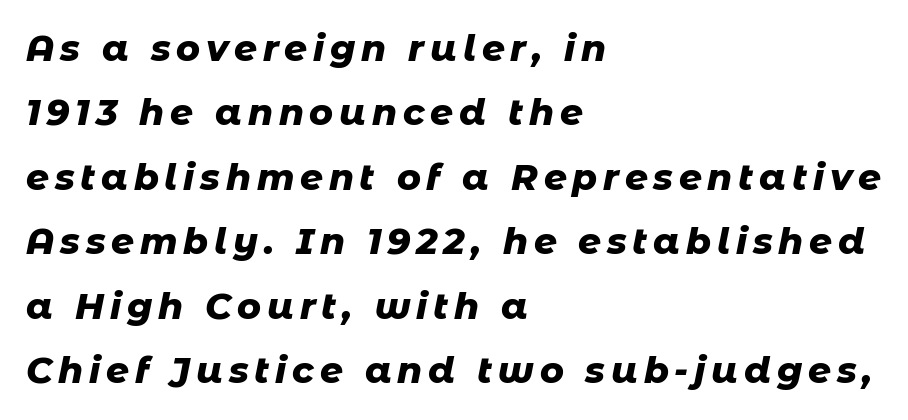
The image shows 36 px heavy type, italic (leaning right); set left-aligned, line spacing 1.79x, not underlined; low stroke contrast and a medium x-height.
